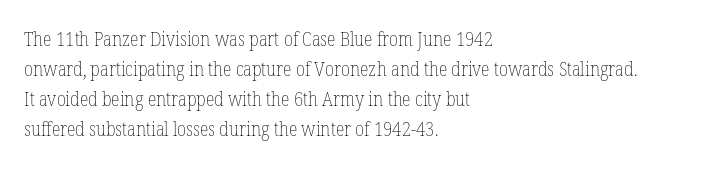
The face looks like a standard text weight, possibly lighter. A normal amount of white space separates one row of letters from the next. Line beginnings align vertically; line endings do not. The horizontal fit of the characters is conventional and even. The passage shown is not underscored anywhere.
